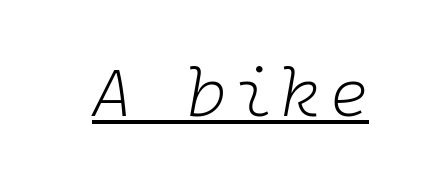
The image shows 67 px light type, italic (leaning right), monospaced; set underlined; low stroke contrast and a medium x-height.
